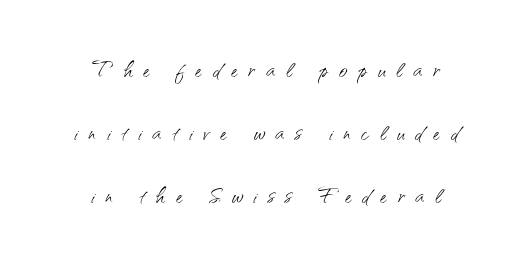
Q: Is the text bold? A: No.
Q: Is the text italic (slanted)? A: Yes.
Q: Is the typeface a serif or a sans-serif typeface? A: Sans-serif.
Q: Is the text underlined? A: No.
Q: How is the paragraph aligned? A: Centered.
Q: Is the spacing between letters normal or unusually wide? A: Unusually wide.
Q: Is the spacing between lines tight, normal or loose? A: Loose.
Q: Width (condensed, normal, or wide)? A: Normal.
Q: Stroke contrast? A: Medium.
Q: x-height? A: Small.
Q: Monospaced? A: No.
